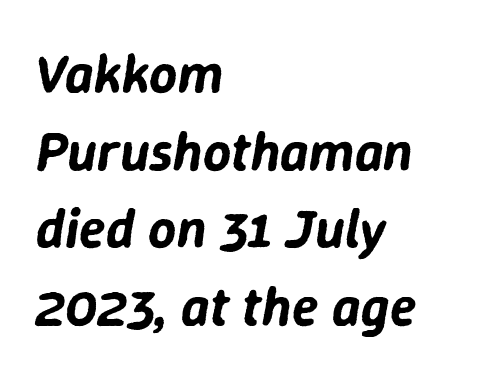
Q: Is the text italic (slanted)? A: Yes, it leans right by about 9 degrees.
Q: Is the text underlined? A: No.
Q: How is the paragraph aligned? A: Left-aligned.
Q: Is the spacing between letters normal or unusually wide? A: Normal.
Q: Is the spacing between lines tight, normal or loose? A: Normal.
Q: Width (condensed, normal, or wide)? A: Normal.
Q: Stroke contrast? A: Low.
Q: x-height? A: Medium.
Q: Monospaced? A: No.
